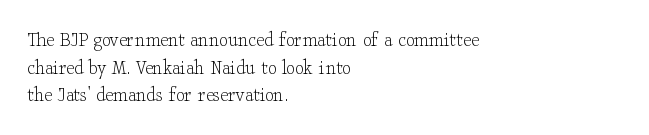
{"italic": "no", "bold": "no", "underline": "no", "align": "left", "line_spacing": "normal", "line_spacing_ratio": 1.26, "letter_spacing": "normal", "letter_spacing_em": 0.0, "glyph_px": 22}
